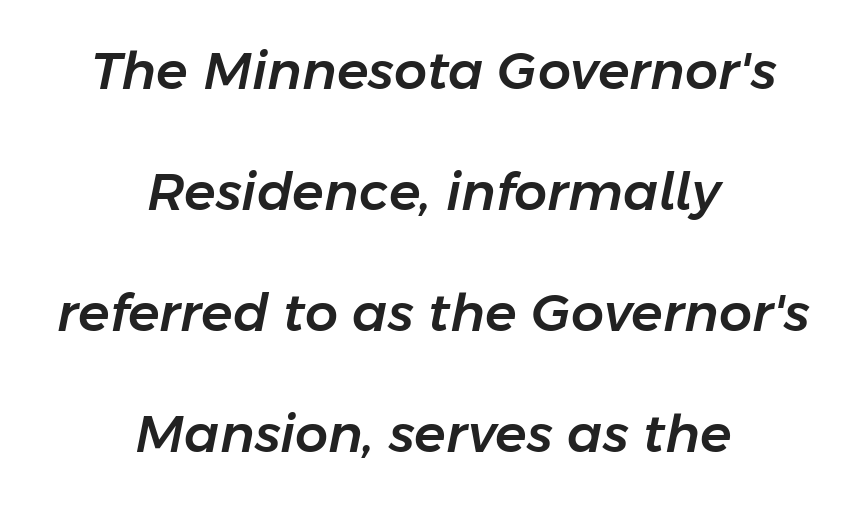
{"italic": "yes", "lean": "right", "slant_degrees": 11, "width": "normal", "stroke_contrast": "low", "x_height": "medium", "monospaced": "no", "underline": "no", "align": "center", "line_spacing": "loose", "line_spacing_ratio": 2.33, "letter_spacing": "normal", "letter_spacing_em": 0.0, "glyph_px": 52}
